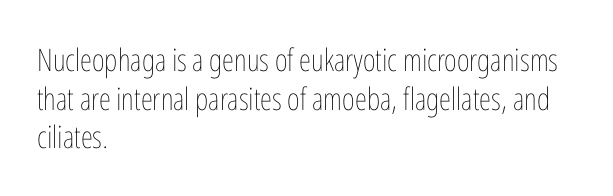
Q: Is the text bold? A: No.
Q: Is the text italic (slanted)? A: No, it is upright.
Q: Is the text underlined? A: No.
Q: How is the paragraph aligned? A: Left-aligned.
Q: Is the spacing between letters normal or unusually wide? A: Normal.
Q: Is the spacing between lines tight, normal or loose? A: Normal.
Q: Width (condensed, normal, or wide)? A: Condensed.
Q: Stroke contrast? A: Low.
Q: x-height? A: Medium.
Q: Monospaced? A: No.
